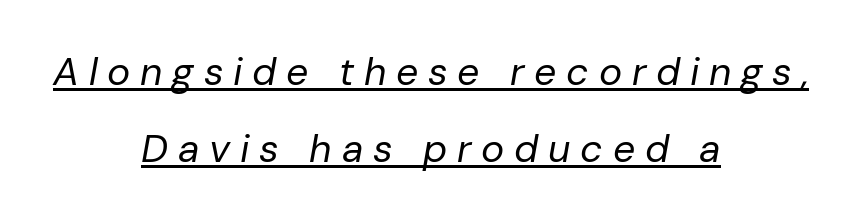
{"italic": "yes", "lean": "right", "slant_degrees": 10, "bold": "no", "weight": "regular", "width": "normal", "stroke_contrast": "low", "x_height": "medium", "monospaced": "no", "underline": "yes", "align": "center", "line_spacing": "loose", "line_spacing_ratio": 1.97, "letter_spacing": "wide", "letter_spacing_em": 0.25, "glyph_px": 39}
